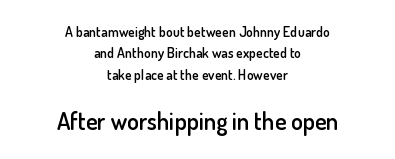
The image shows 24 px text type, upright; set centered, normal line spacing (1.53x), normal letter spacing, not underlined; the second (bottom) block is 1.71x larger.
